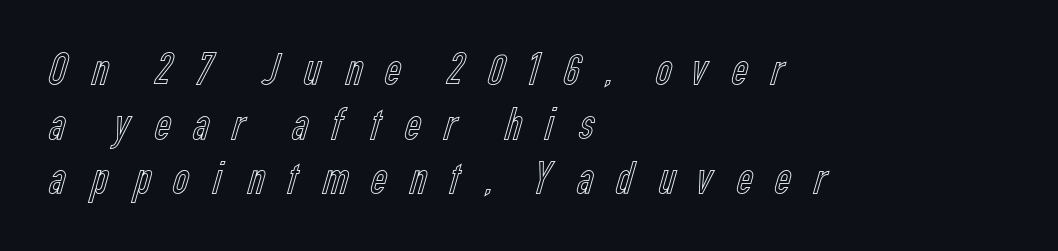
{"width": "condensed", "x_height": "medium", "monospaced": "no", "underline": "no", "align": "left", "line_spacing_ratio": 1.19, "letter_spacing": "wide", "letter_spacing_em": 0.39, "glyph_px": 46}
